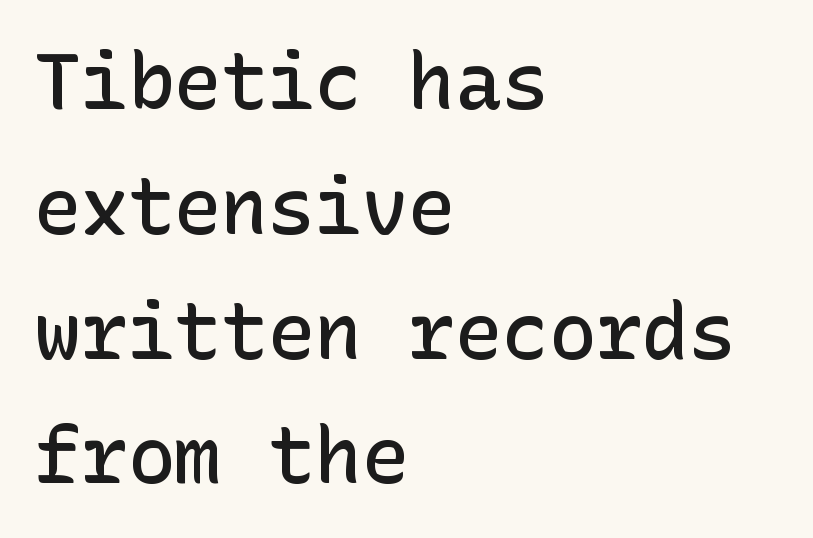
The image shows 78 px semibold sans-serif type, upright; set left-aligned, normal line spacing (1.6x), normal letter spacing, not underlined; low stroke contrast and a medium x-height.
